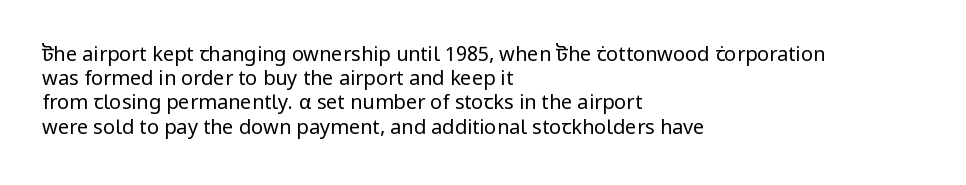
The image shows 20 px text type, upright; set left-aligned, line spacing 1.21x, normal letter spacing, not underlined.
